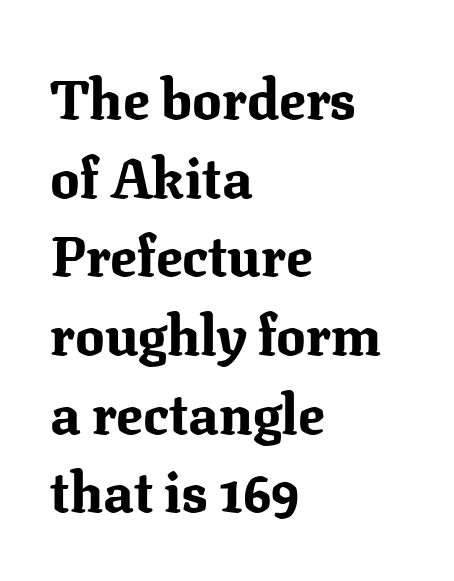
{"serif": "yes", "italic": "no", "bold": "yes", "weight": "bold", "width": "normal", "stroke_contrast": "medium", "x_height": "medium", "monospaced": "no", "underline": "no", "align": "left", "line_spacing": "normal", "line_spacing_ratio": 1.43, "letter_spacing": "normal", "letter_spacing_em": 0.0, "glyph_px": 55}
